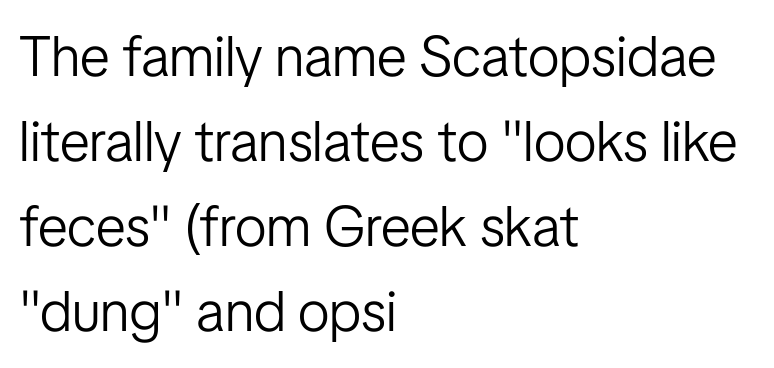
The image shows 57 px light, condensed sans-serif type, upright; set left-aligned, normal line spacing (1.49x), normal letter spacing, not underlined; low stroke contrast and a medium x-height.
